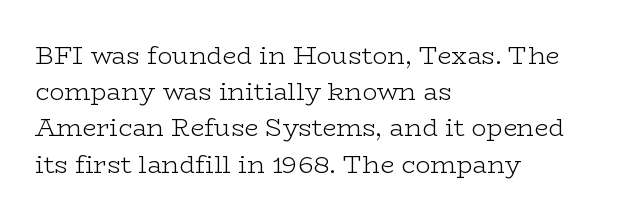
The cut favours lightness, reaching ordinary text weight at its darkest. Left-aligned paragraph, ragged on the right. There is no visible air inserted between adjacent glyphs. Has an underline been added? It has not. Upright lettering throughout. Leading matches the norm, producing a regular column.
